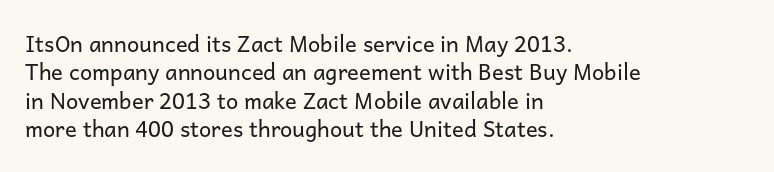
Q: Is the text bold? A: No.
Q: Is the text italic (slanted)? A: No, it is upright.
Q: Is the text underlined? A: No.
Q: How is the paragraph aligned? A: Left-aligned.
Q: Is the spacing between letters normal or unusually wide? A: Normal.
Q: Is the spacing between lines tight, normal or loose? A: Normal.
